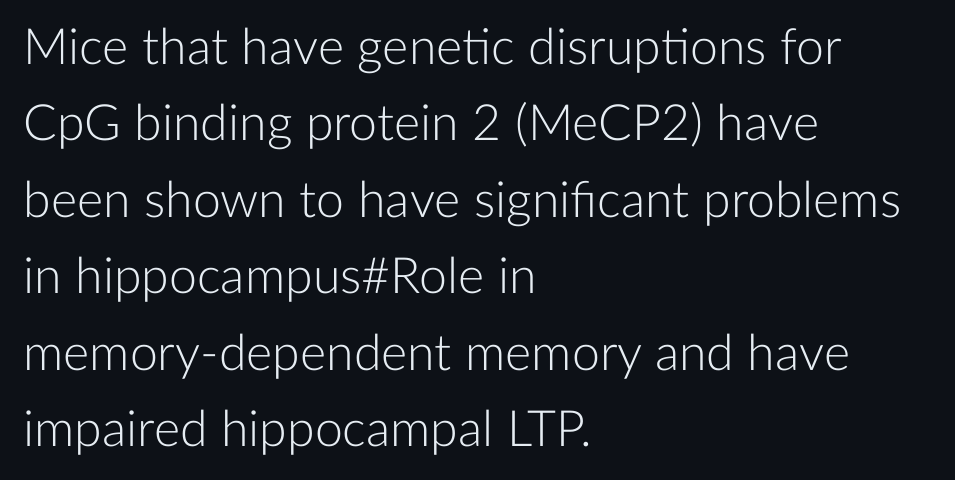
{"serif": "no", "italic": "no", "bold": "no", "weight": "light", "width": "normal", "stroke_contrast": "low", "x_height": "medium", "monospaced": "no", "underline": "no", "align": "left", "line_spacing": "normal", "line_spacing_ratio": 1.53, "letter_spacing": "normal", "letter_spacing_em": 0.0, "glyph_px": 50}
